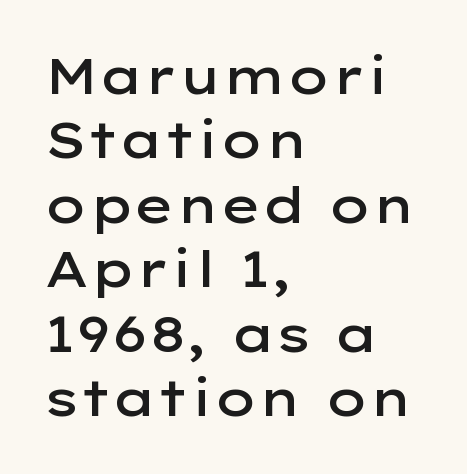
The image shows 50 px semibold, wide sans-serif type, upright; set left-aligned, normal line spacing (1.29x), normal letter spacing, not underlined; low stroke contrast and a medium x-height.
